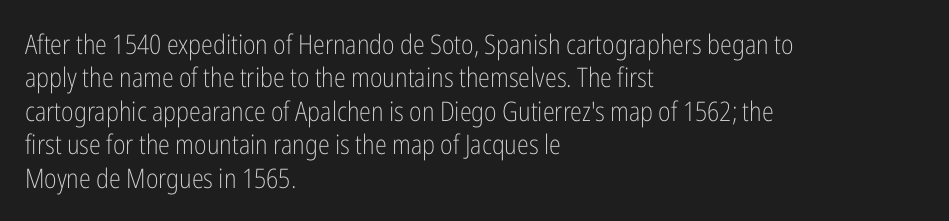
Q: Is the text bold? A: No.
Q: Is the text italic (slanted)? A: No, it is upright.
Q: Is the text underlined? A: No.
Q: How is the paragraph aligned? A: Left-aligned.
Q: Is the spacing between letters normal or unusually wide? A: Normal.
